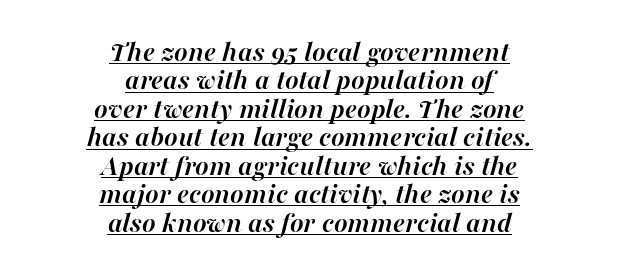
Q: Is the text bold? A: Yes.
Q: Is the text italic (slanted)? A: Yes, it leans right by about 16 degrees.
Q: Is the text underlined? A: Yes.
Q: How is the paragraph aligned? A: Centered.
Q: Is the spacing between letters normal or unusually wide? A: Normal.
Q: Is the spacing between lines tight, normal or loose? A: Tight.
Q: Width (condensed, normal, or wide)? A: Normal.
Q: Stroke contrast? A: High.
Q: x-height? A: Medium.
Q: Monospaced? A: No.
